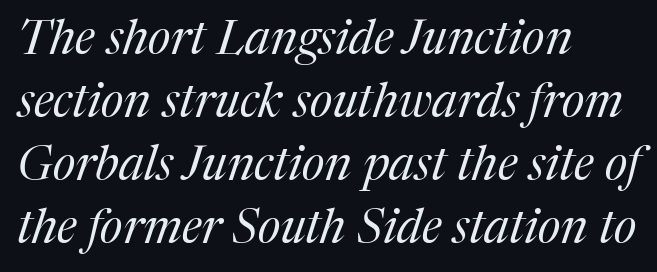
Q: Is the text bold? A: No.
Q: Is the text italic (slanted)? A: Yes, it leans right by about 17 degrees.
Q: Is the typeface a serif or a sans-serif typeface? A: Serif.
Q: Is the text underlined? A: No.
Q: How is the paragraph aligned? A: Left-aligned.
Q: Is the spacing between letters normal or unusually wide? A: Normal.
Q: Is the spacing between lines tight, normal or loose? A: Normal.
Q: Width (condensed, normal, or wide)? A: Normal.
Q: Stroke contrast? A: Medium.
Q: x-height? A: Medium.
Q: Monospaced? A: No.
